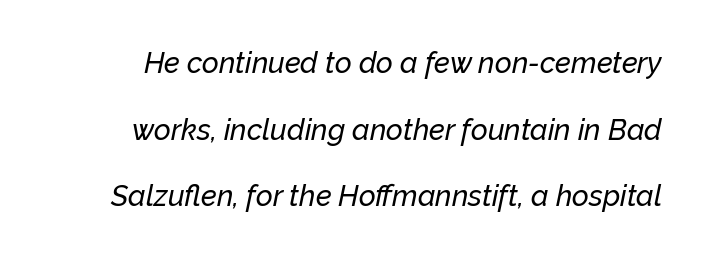
Q: Is the text italic (slanted)? A: Yes, it leans right by about 12 degrees.
Q: Is the text underlined? A: No.
Q: Is the spacing between letters normal or unusually wide? A: Normal.
Q: Is the spacing between lines tight, normal or loose? A: Loose.
Q: Width (condensed, normal, or wide)? A: Normal.
Q: Stroke contrast? A: Low.
Q: x-height? A: Medium.
Q: Monospaced? A: No.
